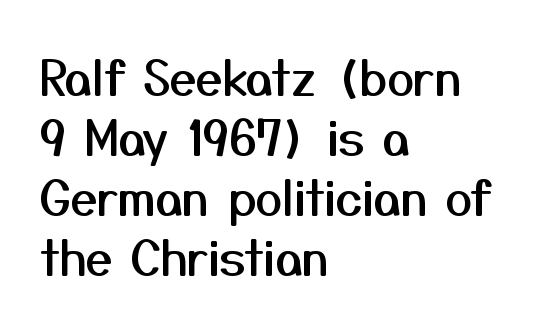
The image shows 48 px sans-serif type, upright; set left-aligned, normal line spacing (1.25x), normal letter spacing, not underlined; medium stroke contrast and a medium x-height.
